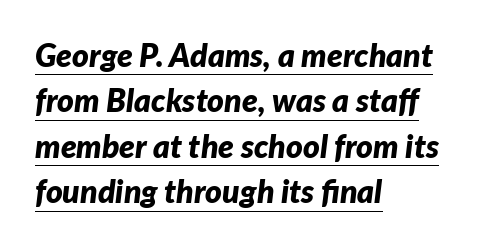
{"italic": "yes", "lean": "right", "slant_degrees": 7, "bold": "yes", "weight": "bold", "width": "normal", "stroke_contrast": "low", "x_height": "medium", "monospaced": "no", "underline": "yes", "align": "left", "line_spacing": "normal", "line_spacing_ratio": 1.42, "letter_spacing": "normal", "letter_spacing_em": 0.0, "glyph_px": 32}
